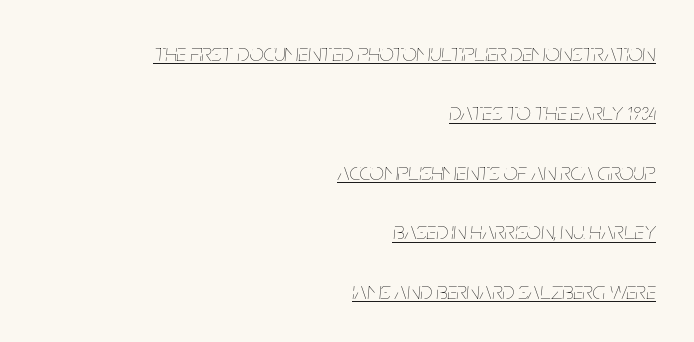
{"italic": "yes", "lean": "right", "slant_degrees": 5, "bold": "no", "underline": "yes", "align": "right", "line_spacing": "loose", "line_spacing_ratio": 2.38, "letter_spacing": "normal", "letter_spacing_em": 0.0, "glyph_px": 25}
